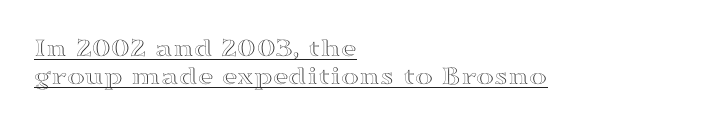
This sample carries an underscore along the baseline area. Tracking here is standard; glyphs follow each other at the usual distance. This is roman type, the default non-slanted kind. The vertical gap from one line to the next is small.
